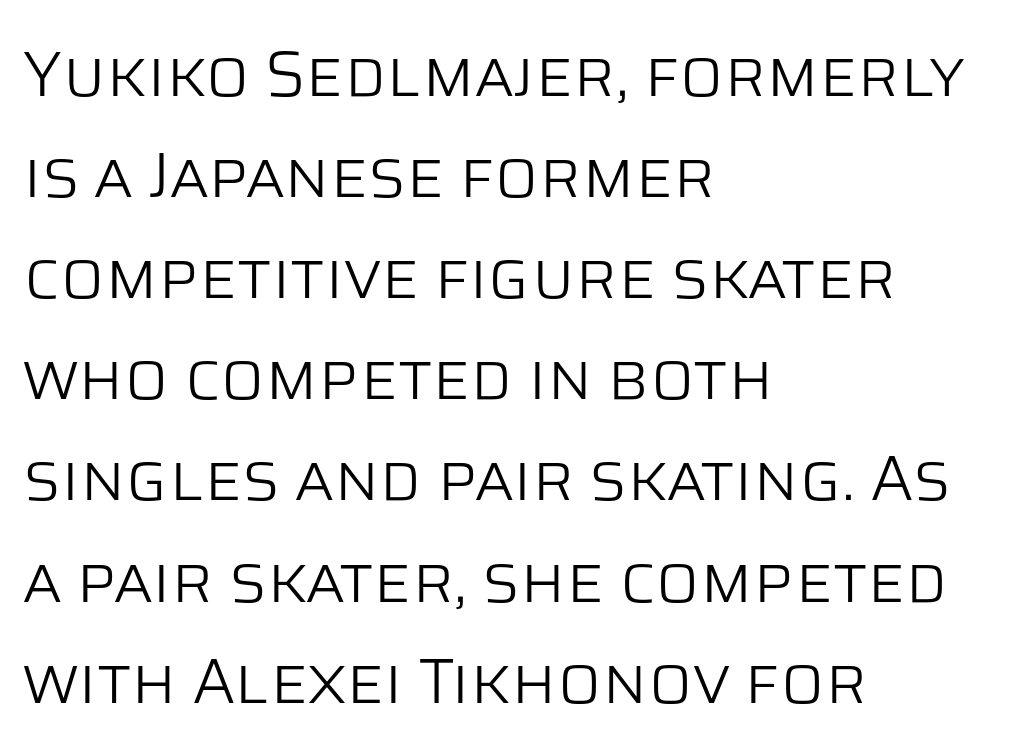
The image shows 64 px light sans-serif type, upright; set left-aligned, normal line spacing (1.58x), normal letter spacing, not underlined; low stroke contrast and a large x-height.
